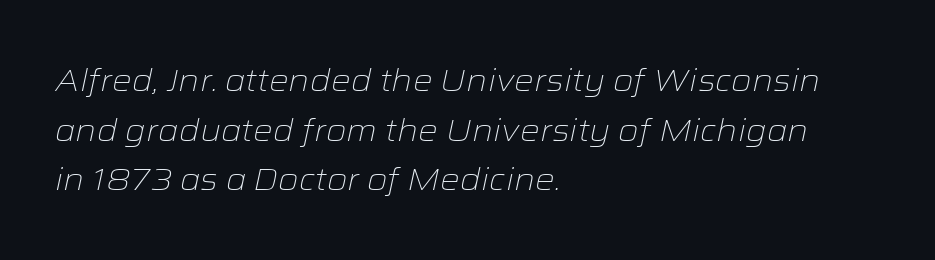
{"italic": "yes", "lean": "right", "slant_degrees": 12, "bold": "no", "weight": "light", "width": "wide", "stroke_contrast": "low", "x_height": "medium", "monospaced": "no", "underline": "no", "align": "left", "line_spacing": "normal", "line_spacing_ratio": 1.6, "letter_spacing": "normal", "letter_spacing_em": 0.0, "glyph_px": 31}
